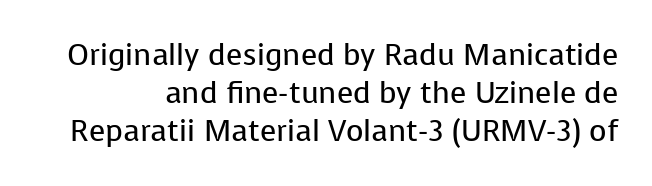
Q: Is the text bold? A: No.
Q: Is the text italic (slanted)? A: No, it is upright.
Q: Is the typeface a serif or a sans-serif typeface? A: Sans-serif.
Q: Is the text underlined? A: No.
Q: Is the spacing between letters normal or unusually wide? A: Normal.
Q: Is the spacing between lines tight, normal or loose? A: Normal.
Q: Width (condensed, normal, or wide)? A: Normal.
Q: Stroke contrast? A: Low.
Q: x-height? A: Medium.
Q: Monospaced? A: No.
